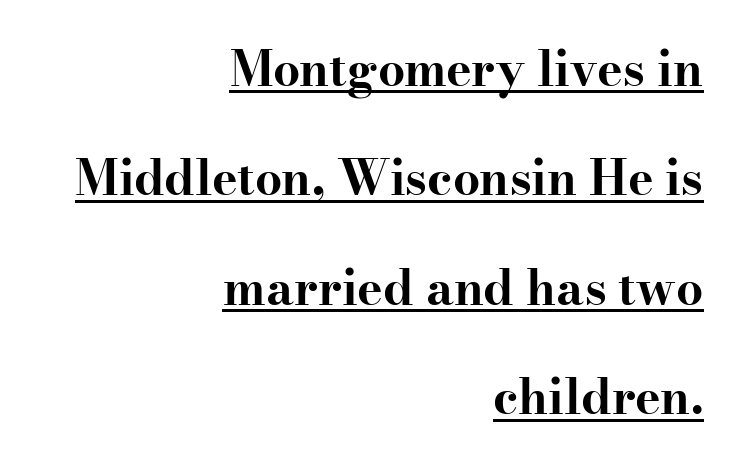
{"serif": "yes", "italic": "no", "bold": "yes", "weight": "bold", "width": "wide", "stroke_contrast": "high", "x_height": "small", "monospaced": "no", "underline": "yes", "align": "right", "line_spacing": "loose", "line_spacing_ratio": 2.28, "letter_spacing": "normal", "letter_spacing_em": 0.0, "glyph_px": 48}
